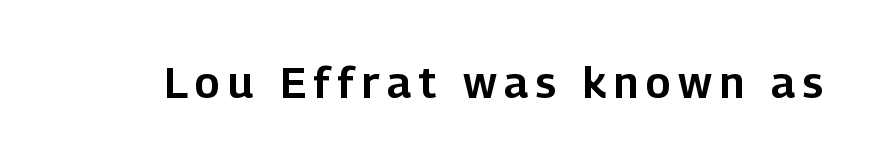
The rendering uses natural spacing where letterforms have individual widths. Font category for this specimen: sans-serif. These lines were composed using upright roman letters. Descender tails drop into unmarked territory.
